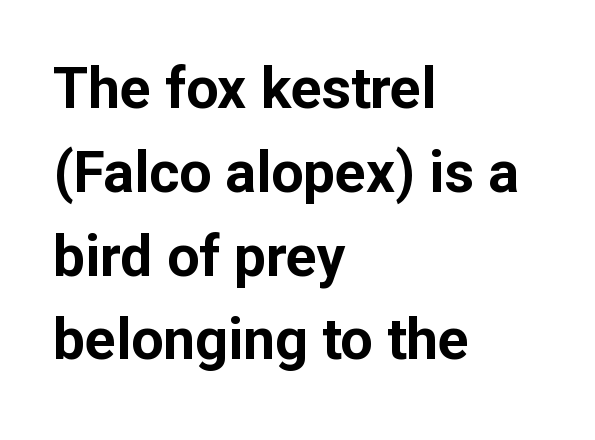
The characters look thick and weighty, a clear bold. The lines are quadded left. Nobody drew a line under any word here. The face used here is proportionally spaced, like ordinary book or web type. Tracking value appears to be zero — textbook default spacing. Unlike italic type, these characters show no tilt at all.
